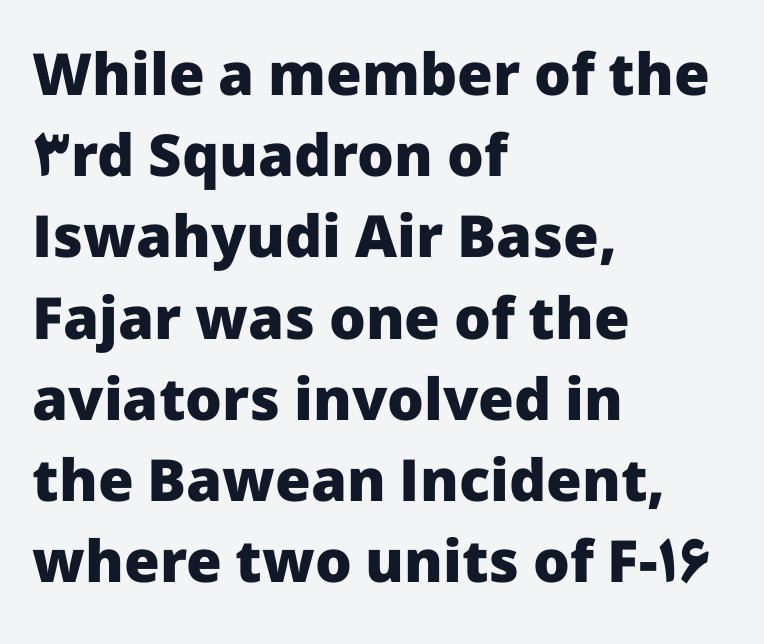
Q: Is the text bold? A: Yes.
Q: Is the text italic (slanted)? A: No, it is upright.
Q: Is the typeface a serif or a sans-serif typeface? A: Sans-serif.
Q: Is the text underlined? A: No.
Q: How is the paragraph aligned? A: Left-aligned.
Q: Is the spacing between letters normal or unusually wide? A: Normal.
Q: Is the spacing between lines tight, normal or loose? A: Normal.
Q: Width (condensed, normal, or wide)? A: Normal.
Q: Stroke contrast? A: Low.
Q: x-height? A: Medium.
Q: Monospaced? A: No.
